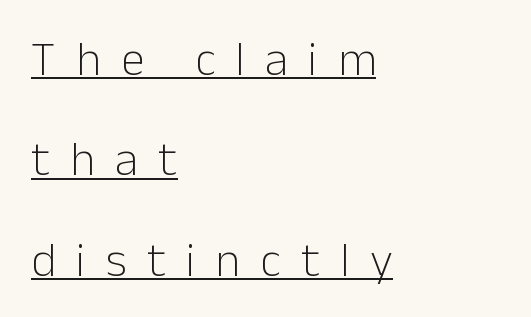
Q: Is the text bold? A: No.
Q: Is the text italic (slanted)? A: No, it is upright.
Q: Is the typeface a serif or a sans-serif typeface? A: Sans-serif.
Q: Is the text underlined? A: Yes.
Q: How is the paragraph aligned? A: Left-aligned.
Q: Is the spacing between letters normal or unusually wide? A: Unusually wide.
Q: Is the spacing between lines tight, normal or loose? A: Loose.
Q: Width (condensed, normal, or wide)? A: Normal.
Q: Stroke contrast? A: Low.
Q: x-height? A: Medium.
Q: Monospaced? A: No.
